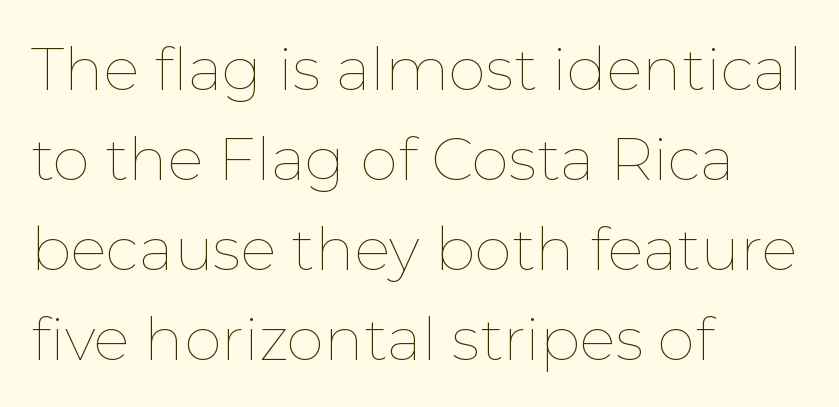
The letters stand upright; this is a roman face. A student would call this left alignment; a typographer would say flush left, rag right. Each letter keeps its own natural width here, so spacing adapts to shape. Just letters on the line, the space beneath them empty. Ink coverage per letter is moderate at most.
